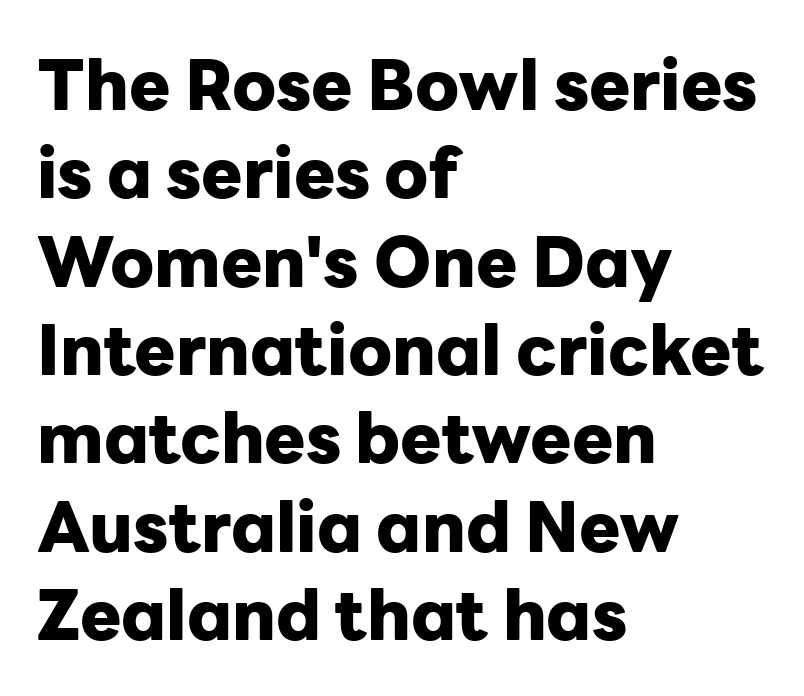
Q: Is the text bold? A: Yes.
Q: Is the text italic (slanted)? A: No, it is upright.
Q: Is the typeface a serif or a sans-serif typeface? A: Sans-serif.
Q: Is the text underlined? A: No.
Q: How is the paragraph aligned? A: Left-aligned.
Q: Is the spacing between letters normal or unusually wide? A: Normal.
Q: Is the spacing between lines tight, normal or loose? A: Normal.
Q: Width (condensed, normal, or wide)? A: Normal.
Q: Stroke contrast? A: Low.
Q: x-height? A: Medium.
Q: Monospaced? A: No.
